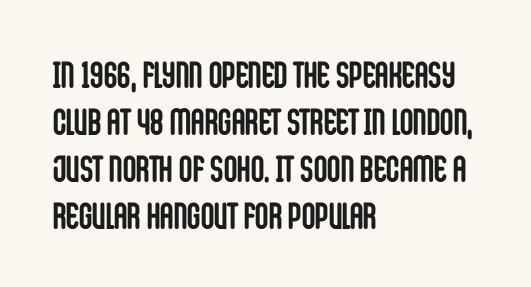
Varying glyph widths throughout — classic text-font behaviour. Notice how the passage keeps a crisp vertical edge on the left only. Italic: no, the glyphs are upright roman. To sum up the face: it is a sans, with no serifs. The rendering uses a bold face; every stroke is thick and dark.
